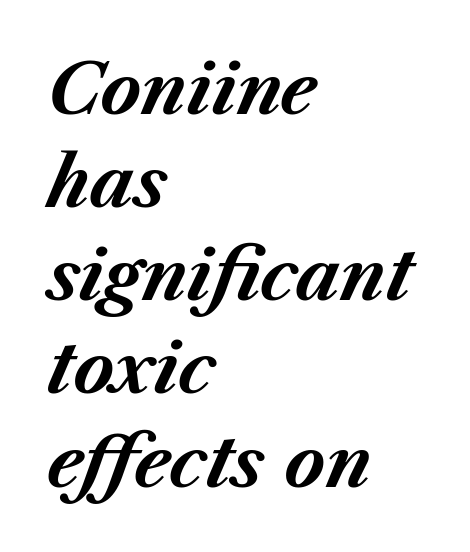
{"italic": "yes", "lean": "right", "slant_degrees": 23, "bold": "yes", "weight": "bold", "width": "normal", "stroke_contrast": "medium", "x_height": "medium", "monospaced": "no", "underline": "no", "align": "left", "line_spacing": "normal", "line_spacing_ratio": 1.35, "letter_spacing": "normal", "letter_spacing_em": 0.0, "glyph_px": 69}
